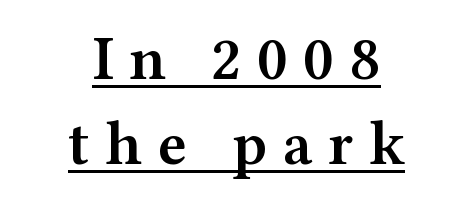
Stems and bowls a touch heavier than normal — semibold. Vertical spacing — default. These lines have a slow, spaced-out rhythm from letter to letter. The paragraph has two soft edges and a firm central axis. The passage shown is typeset with a serif family. What decoration does the sample have? An underline.
